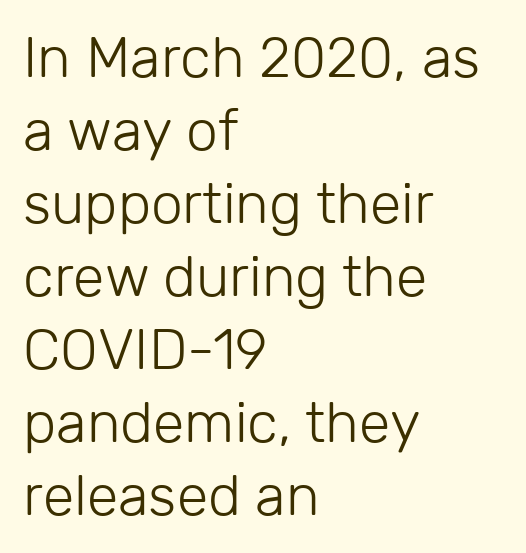
{"serif": "no", "italic": "no", "bold": "no", "weight": "light", "width": "normal", "stroke_contrast": "low", "x_height": "medium", "monospaced": "no", "underline": "no", "align": "left", "line_spacing": "normal", "line_spacing_ratio": 1.28, "letter_spacing": "normal", "letter_spacing_em": 0.0, "glyph_px": 57}
